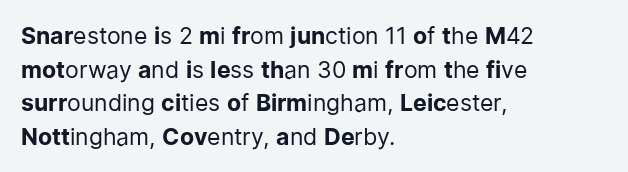
Q: Is the text bold? A: No.
Q: Is the text italic (slanted)? A: No, it is upright.
Q: Is the text underlined? A: No.
Q: How is the paragraph aligned? A: Left-aligned.
Q: Is the spacing between letters normal or unusually wide? A: Normal.
Q: Is the spacing between lines tight, normal or loose? A: Normal.
